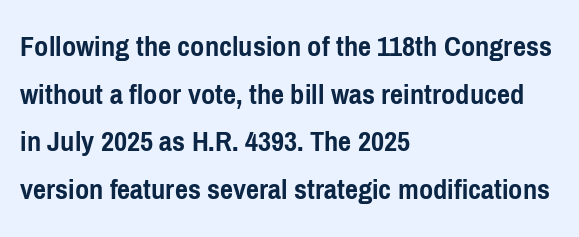
{"serif": "no", "italic": "no", "bold": "yes", "weight": "semibold", "width": "condensed", "stroke_contrast": "low", "x_height": "medium", "monospaced": "no", "underline": "no", "align": "left", "line_spacing": "normal", "line_spacing_ratio": 1.54, "letter_spacing": "normal", "letter_spacing_em": 0.0, "glyph_px": 31}
